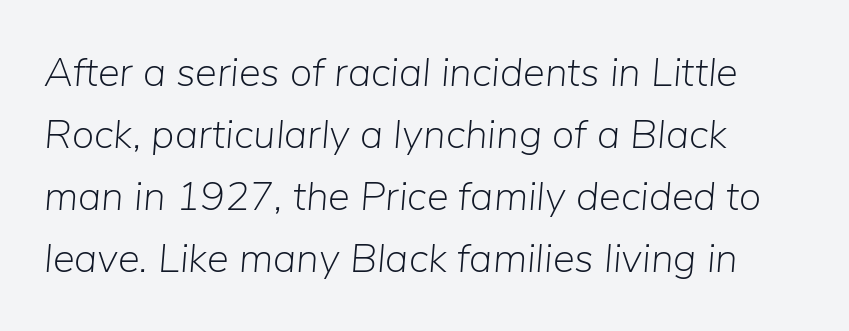
{"italic": "yes", "lean": "right", "slant_degrees": 5, "bold": "no", "weight": "light", "width": "normal", "stroke_contrast": "low", "x_height": "medium", "monospaced": "no", "underline": "no", "align": "left", "line_spacing": "normal", "line_spacing_ratio": 1.51, "letter_spacing": "normal", "letter_spacing_em": 0.0, "glyph_px": 41}
